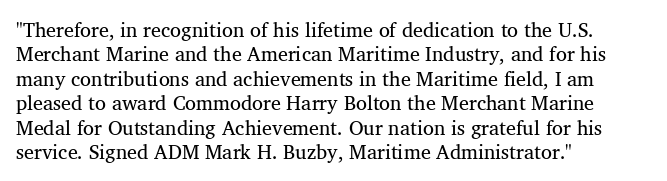
These lines keep a tight, regular rhythm from letter to letter. In CSS terms this would be text-align: left. Weight: in the light-to-regular range. This is roman type, the default non-slanted kind. Decoration check: the copy has no underline.
